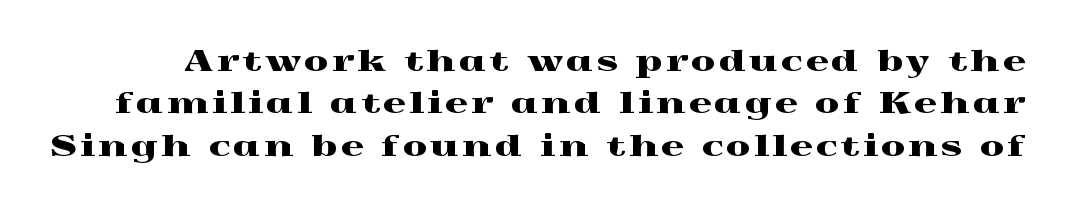
A typesetter would mark this as roman, not italic. Examine the stroke ends and you'll spot serifs. Anything drawn beneath the words? Only blank space. A typesetter would call this proportional, since set widths differ per character. Normally led — the rows are evenly, conventionally spaced.
